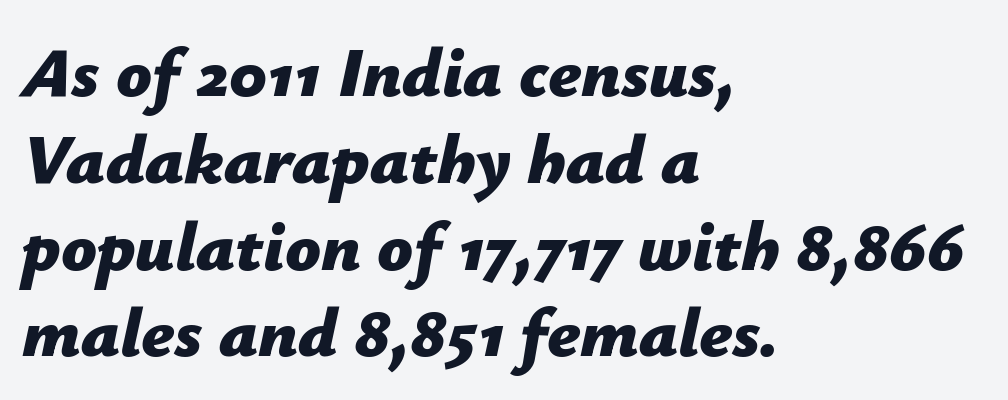
The image shows 70 px bold type, italic (leaning right); set left-aligned, line spacing 1.24x, normal letter spacing, not underlined; low stroke contrast and a medium x-height.
